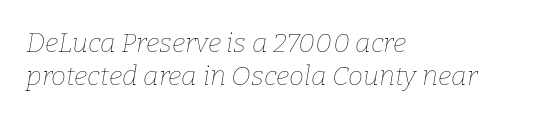
{"italic": "yes", "lean": "right", "slant_degrees": 9, "bold": "no", "underline": "no", "align": "left", "line_spacing_ratio": 1.21, "letter_spacing": "normal", "letter_spacing_em": 0.0, "glyph_px": 27}
